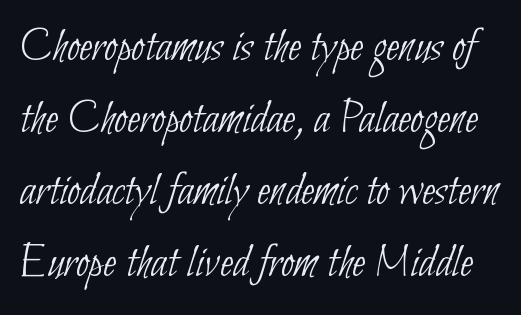
The image shows 48 px thin, condensed sans-serif type; set normal line spacing (1.5x), normal letter spacing, not underlined; low stroke contrast and a small x-height.
